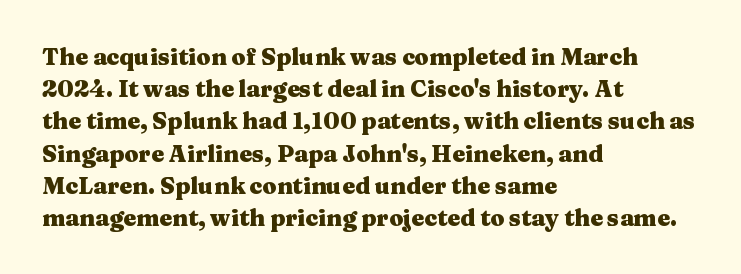
The image shows 23 px bold type, upright; set left-aligned, normal line spacing (1.4x), normal letter spacing, not underlined.
